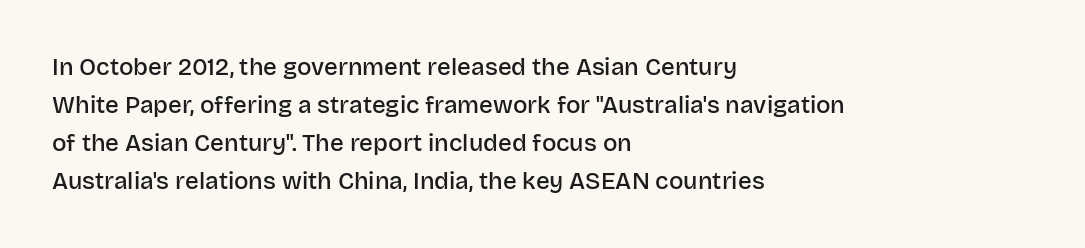
Q: Is the text bold? A: Semi-bold.
Q: Is the text italic (slanted)? A: No, it is upright.
Q: Is the text underlined? A: No.
Q: How is the paragraph aligned? A: Left-aligned.
Q: Is the spacing between letters normal or unusually wide? A: Normal.
Q: Is the spacing between lines tight, normal or loose? A: Normal.
